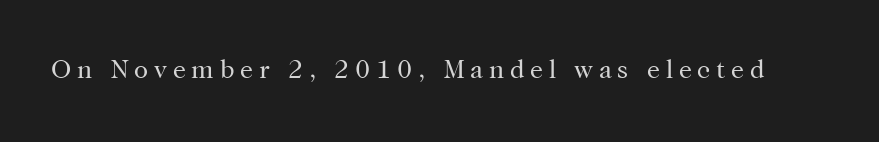
The glyphs are unaccompanied by any horizontal stroke below them. Nothing heavy about these letters — not bold at all. In terms of letterspacing, this is a distinctly airy, spread setting. You can tell it's not italic because the verticals are truly vertical.
